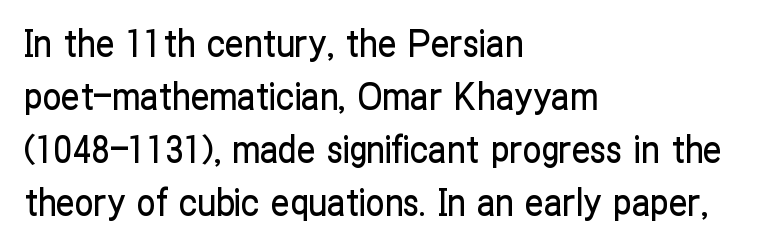
Horizontal alignment here is leftward, the default for most running prose. The specimen reads as upright at a glance. The designer left line spacing at the default. This sample uses plain, unmodified letter spacing.
